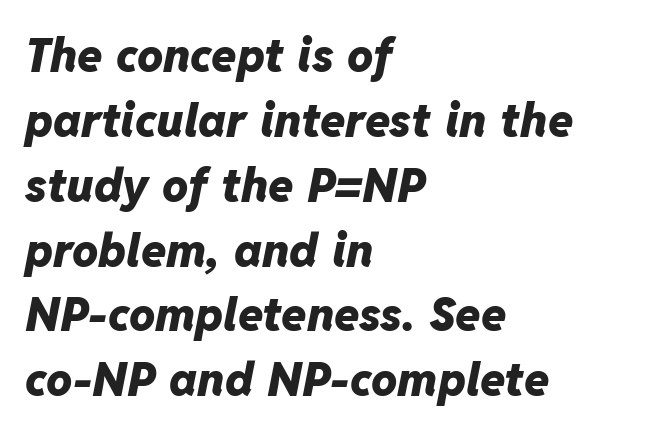
Q: Is the text bold? A: Yes.
Q: Is the text italic (slanted)? A: Yes, it leans right by about 11 degrees.
Q: Is the text underlined? A: No.
Q: How is the paragraph aligned? A: Left-aligned.
Q: Is the spacing between letters normal or unusually wide? A: Normal.
Q: Is the spacing between lines tight, normal or loose? A: Normal.
Q: Width (condensed, normal, or wide)? A: Normal.
Q: Stroke contrast? A: Low.
Q: x-height? A: Medium.
Q: Monospaced? A: No.
